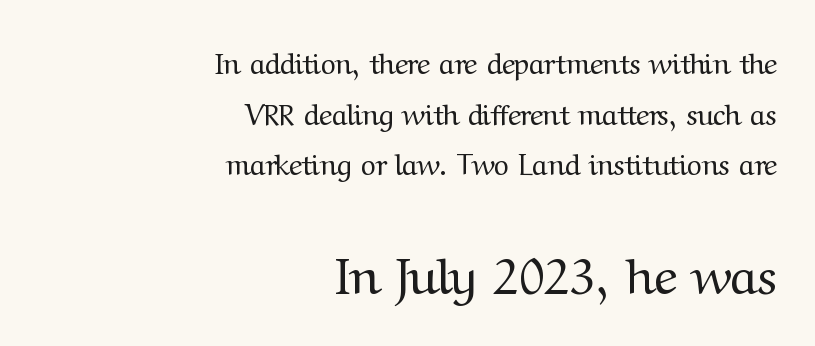
The image shows 51 px regular-weight serif type, upright; set right-aligned, line spacing 1.75x, normal letter spacing, not underlined; the second (bottom) block is 1.76x larger; medium stroke contrast and a medium x-height.
